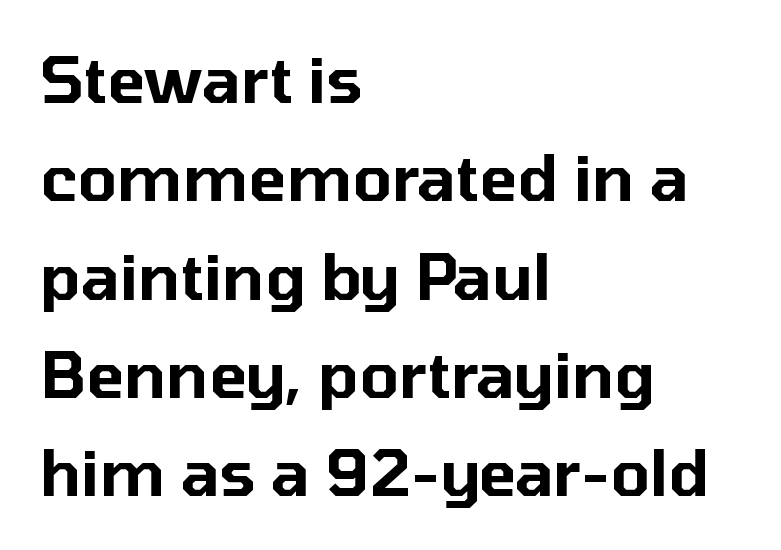
The image shows 63 px sans-serif type, upright; set left-aligned, normal line spacing (1.56x), normal letter spacing, not underlined; low stroke contrast and a medium x-height.
